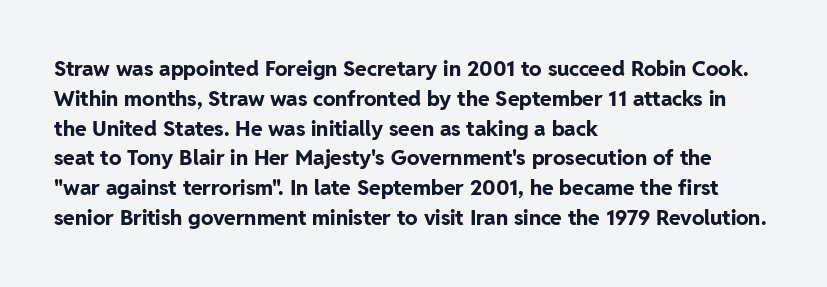
{"italic": "no", "bold": "yes", "underline": "no", "align": "left", "line_spacing": "normal", "line_spacing_ratio": 1.42, "letter_spacing": "normal", "letter_spacing_em": 0.0, "glyph_px": 21}
